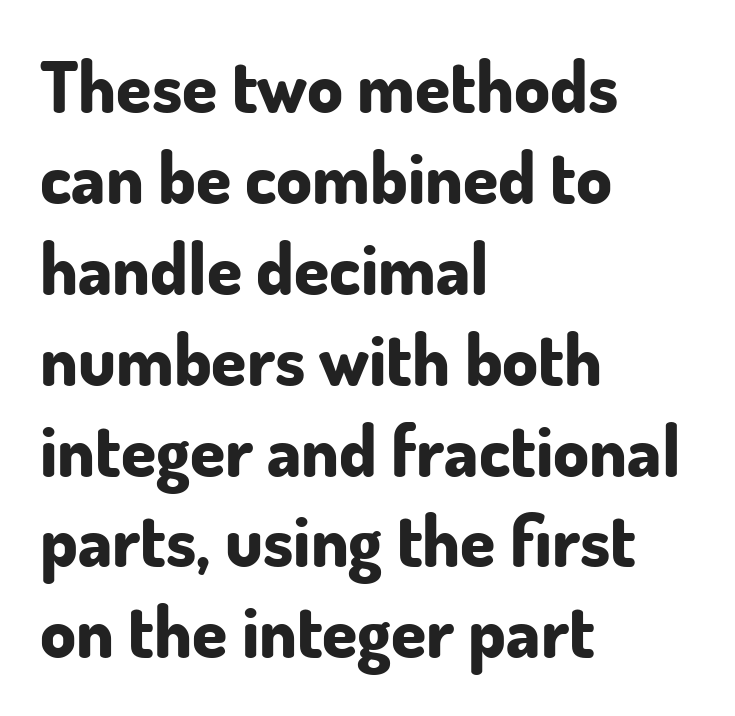
The strokes are fattened all the way to bold. The rag falls on the right side of this text block. Designer's note — italics off, roman on. The letters advance in unequal steps, a hallmark of proportional type. Letterform terminals end flat and unadorned throughout the passage.
